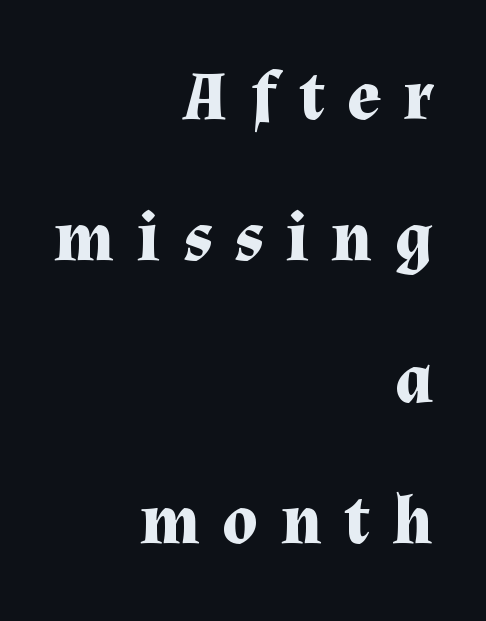
Q: Is the text bold? A: Yes.
Q: Is the text italic (slanted)? A: No, it is upright.
Q: Is the typeface a serif or a sans-serif typeface? A: Serif.
Q: Is the text underlined? A: No.
Q: How is the paragraph aligned? A: Right-aligned.
Q: Is the spacing between letters normal or unusually wide? A: Unusually wide.
Q: Is the spacing between lines tight, normal or loose? A: Loose.
Q: Width (condensed, normal, or wide)? A: Normal.
Q: Stroke contrast? A: Medium.
Q: x-height? A: Medium.
Q: Monospaced? A: No.
